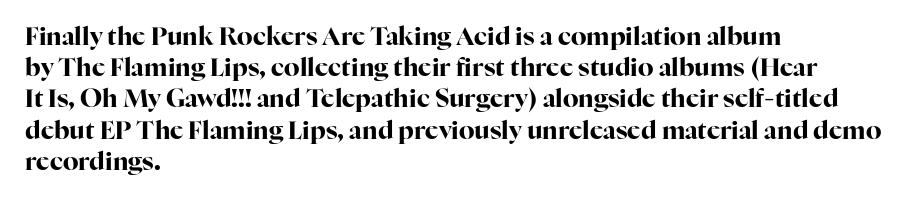
{"italic": "no", "bold": "yes", "underline": "no", "align": "left", "line_spacing": "normal", "line_spacing_ratio": 1.25, "letter_spacing": "normal", "letter_spacing_em": 0.0, "glyph_px": 25}
